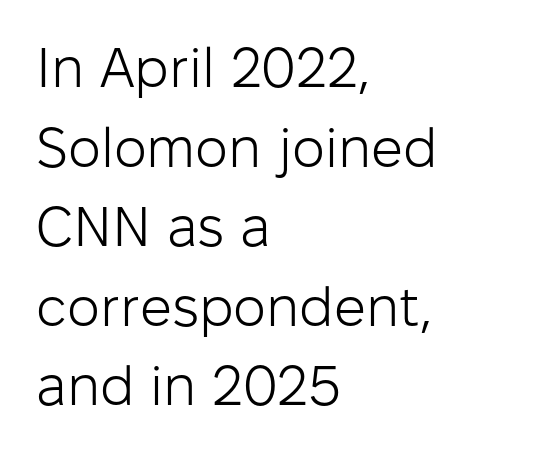
The image shows 56 px light sans-serif type, upright; set left-aligned, normal line spacing (1.42x), normal letter spacing, not underlined; low stroke contrast and a medium x-height.
